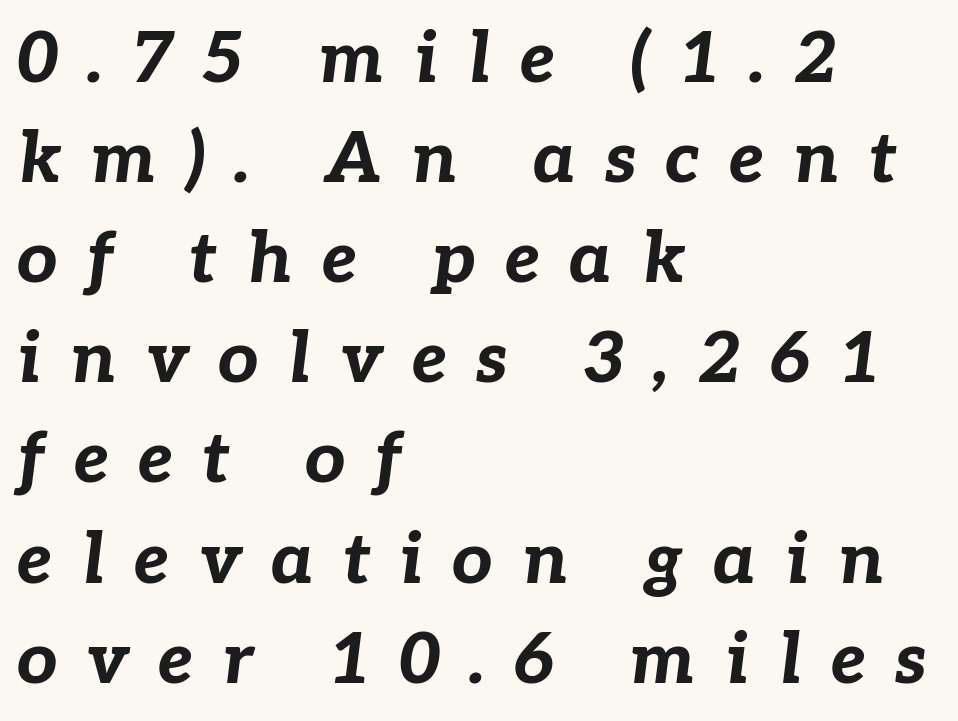
Q: Is the text bold? A: Yes.
Q: Is the text italic (slanted)? A: Yes, it leans right by about 7 degrees.
Q: Is the text underlined? A: No.
Q: How is the paragraph aligned? A: Left-aligned.
Q: Is the spacing between letters normal or unusually wide? A: Unusually wide.
Q: Is the spacing between lines tight, normal or loose? A: Normal.
Q: Width (condensed, normal, or wide)? A: Normal.
Q: Stroke contrast? A: Low.
Q: x-height? A: Medium.
Q: Monospaced? A: No.
